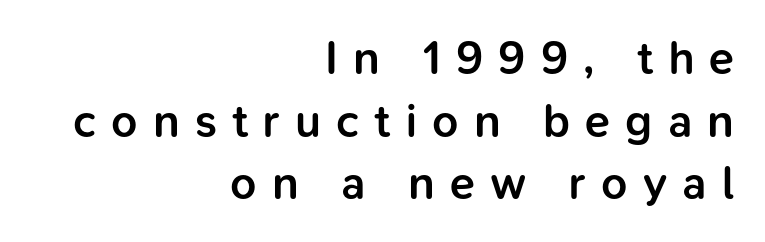
{"serif": "no", "italic": "no", "bold": "semi", "weight": "semibold", "width": "normal", "stroke_contrast": "low", "x_height": "medium", "monospaced": "no", "underline": "no", "align": "right", "line_spacing": "normal", "line_spacing_ratio": 1.36, "letter_spacing": "wide", "letter_spacing_em": 0.33, "glyph_px": 46}
